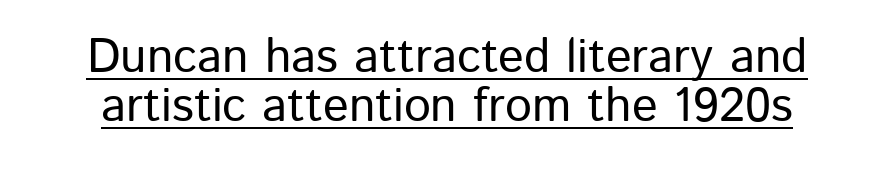
The rendering uses a small line-height, squeezing the rows. Characters remain perfectly vertical along every line. You can tell from the bare stems that sans-serif type was used. Looks like regular typesetting: each glyph gets only the width it needs. The face used here is rendered with its standard letterfit. Is there an underline? Yes — a line sits under the letters.
